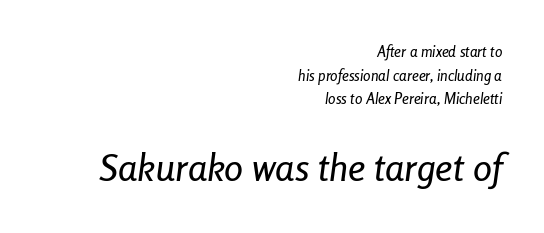
{"italic": "yes", "lean": "right", "slant_degrees": 8, "width": "condensed", "stroke_contrast": "low", "x_height": "medium", "monospaced": "no", "underline": "no", "align": "right", "line_spacing": "normal", "line_spacing_ratio": 1.58, "letter_spacing": "normal", "letter_spacing_em": 0.0, "larger_block": "second", "size_ratio": 2.53, "glyph_px": 38}
